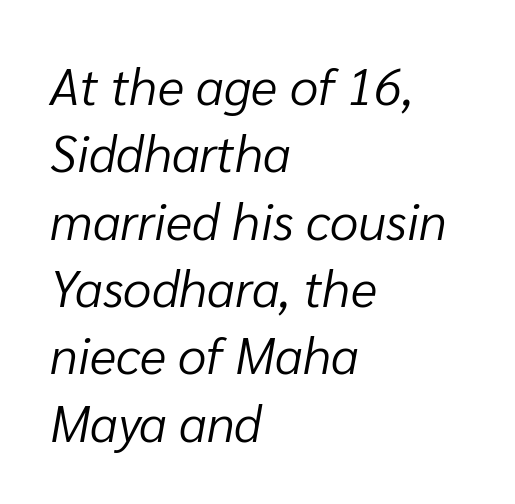
The image shows 51 px light type, italic (leaning right); set left-aligned, normal line spacing (1.32x), normal letter spacing, not underlined; low stroke contrast and a medium x-height.
